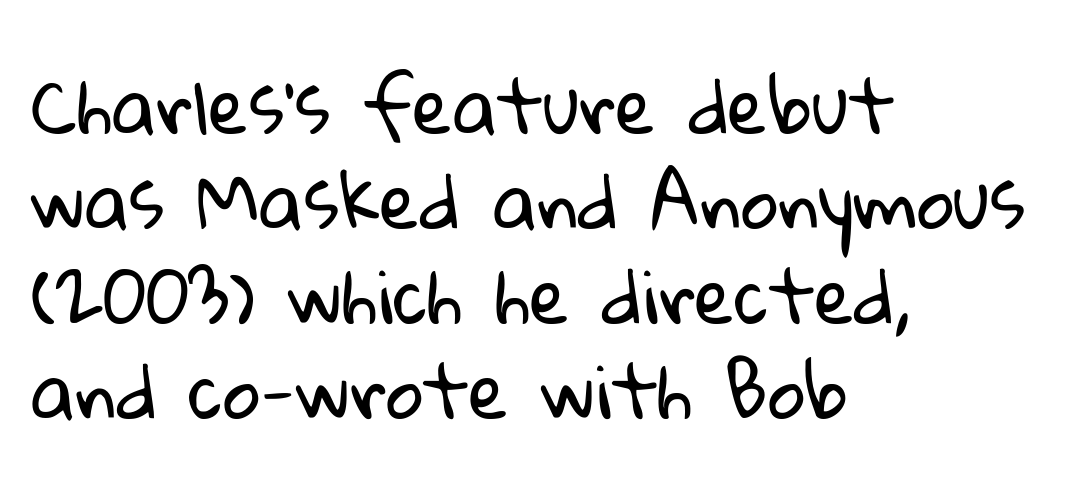
The image shows 73 px regular-weight sans-serif type; set left-aligned, normal line spacing (1.3x), normal letter spacing, not underlined; low stroke contrast and a medium x-height.
